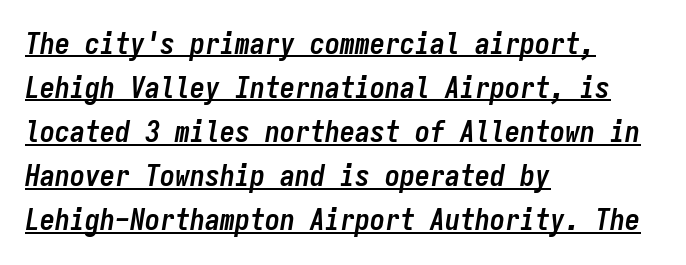
The rendering uses the underline text-decoration. This rendering uses left alignment, leaving the right contour irregular. This is oblique type, the kind used for emphasis or titles. Look at the stroke-to-counter ratio: heavy, a bold. Between one letter and the next there's only the usual sliver of space. Is this a fixed-width face? Yes — each glyph sits in an identical cell.
